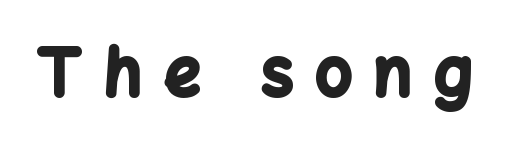
The image shows 64 px bold sans-serif type, upright; set unusually wide letter spacing (+0.35 em), not underlined; low stroke contrast and a medium x-height.
